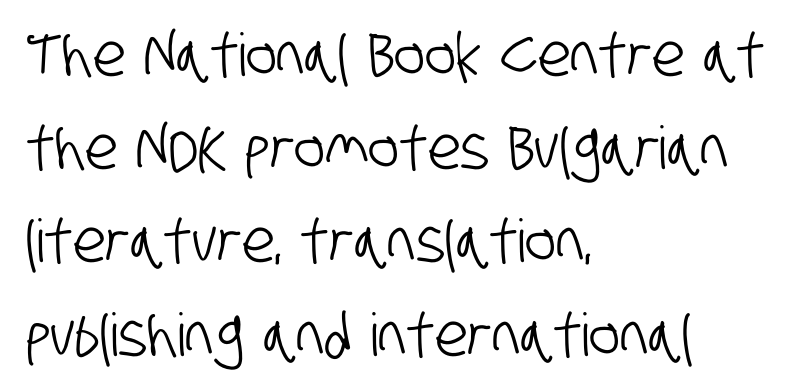
{"serif": "no", "width": "condensed", "stroke_contrast": "low", "x_height": "large", "monospaced": "no", "underline": "no", "align": "left", "line_spacing": "normal", "line_spacing_ratio": 1.58, "letter_spacing": "normal", "letter_spacing_em": 0.0, "glyph_px": 59}
